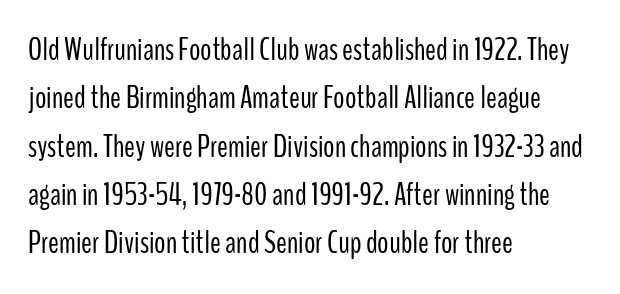
This is roman type, the default non-slanted kind. Stems and bowls with no extra thickness — not bold. The rendering uses natural spacing where letterforms have individual widths. How are the letters spaced? Ordinarily, with no added tracking. Descender tails drop into unmarked territory.
